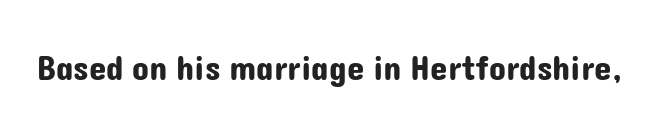
The words here are not underlined. Posture: upright roman. Each letter's strokes conclude bluntly, with no projecting serifs. Spacing between characters is what you'd get straight out of the box.
